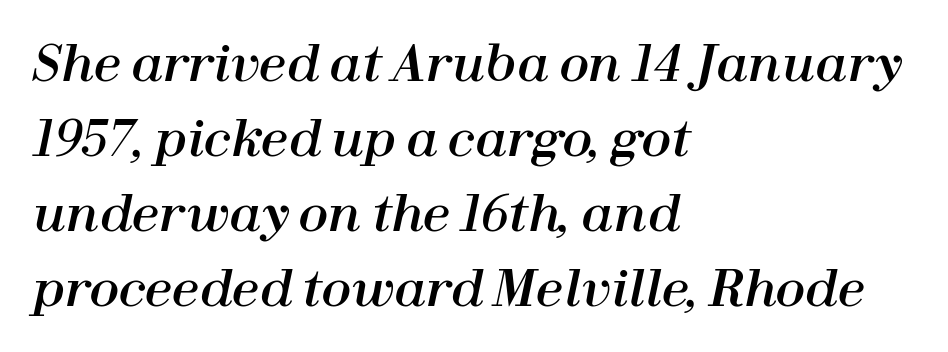
The image shows 49 px text type, italic (leaning right); set left-aligned, normal line spacing (1.53x), normal letter spacing, not underlined; high stroke contrast and a medium x-height.
